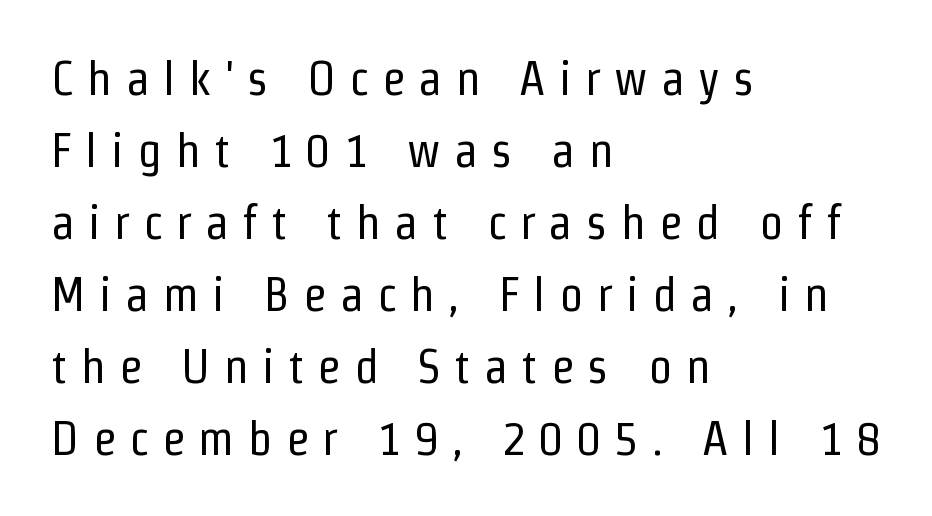
The image shows 48 px regular-weight, condensed sans-serif type, upright; set left-aligned, normal line spacing (1.5x), unusually wide letter spacing (+0.28 em), not underlined; low stroke contrast and a medium x-height.
